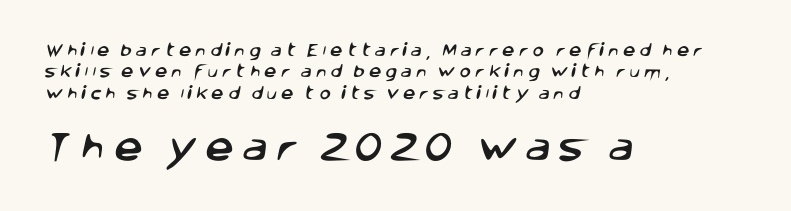
The image shows 32 px sans-serif type; set left-aligned, normal line spacing (1.53x), unusually wide letter spacing (+0.28 em), not underlined; the second (bottom) block is 2.29x larger; low stroke contrast and a large x-height.
